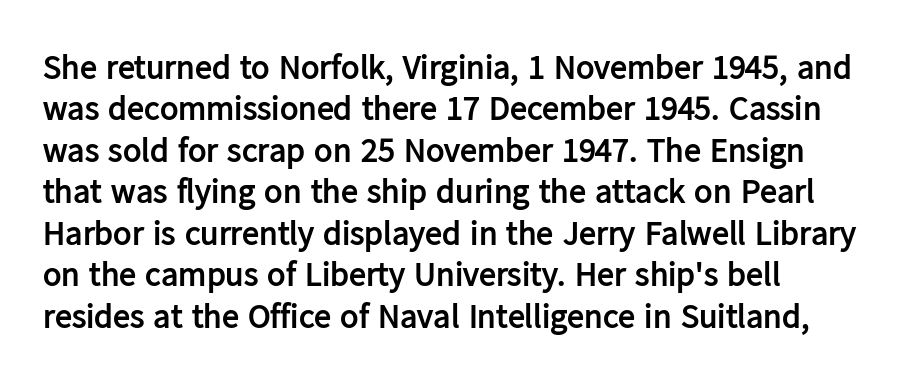
{"serif": "no", "italic": "no", "bold": "yes", "weight": "semibold", "width": "normal", "stroke_contrast": "low", "x_height": "medium", "monospaced": "no", "underline": "no", "align": "left", "line_spacing_ratio": 1.22, "letter_spacing": "normal", "letter_spacing_em": 0.0, "glyph_px": 34}
